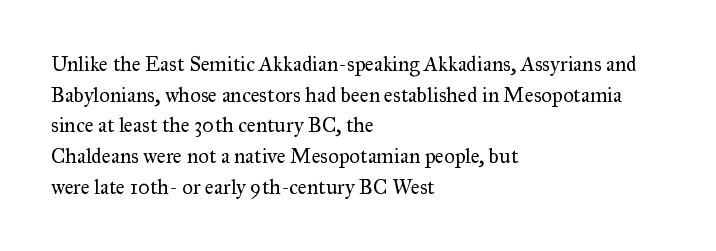
{"italic": "no", "bold": "no", "underline": "no", "align": "left", "line_spacing": "normal", "line_spacing_ratio": 1.46, "letter_spacing": "normal", "letter_spacing_em": 0.0, "glyph_px": 21}
